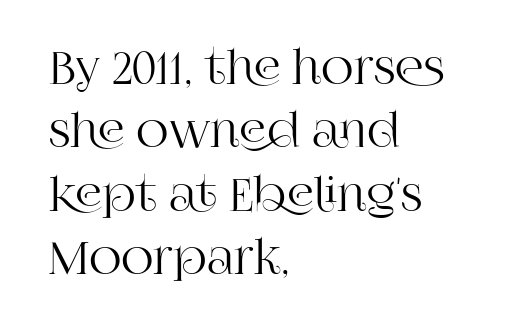
The vertical gap from one line to the next is medium. The area under the type is left untouched. Old-style or modern, the face here clearly has serifs. Is the letter spacing exaggerated? No — it looks like the ordinary default. Vertical strokes here are truly vertical. A classic flush-left, rag-right setting is used for this passage.
